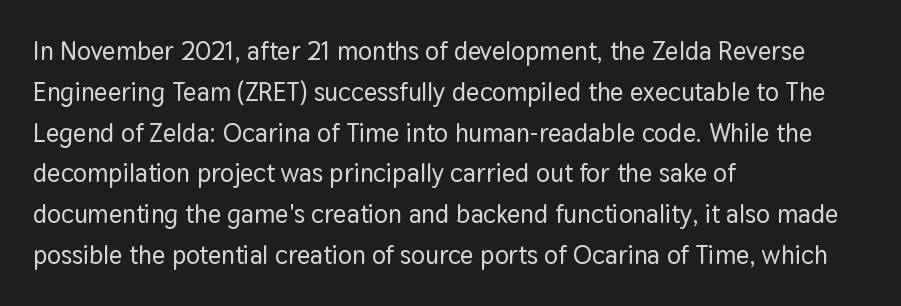
The image shows 26 px text type, upright; set left-aligned, normal line spacing (1.57x), normal letter spacing, not underlined.
